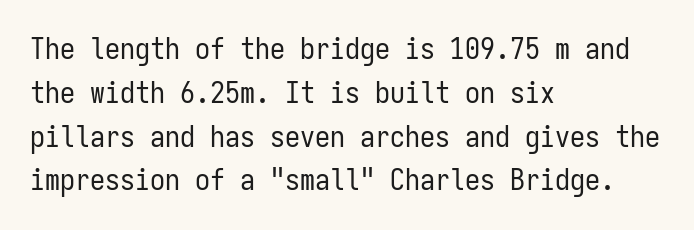
{"serif": "no", "italic": "no", "bold": "no", "weight": "regular", "width": "condensed", "stroke_contrast": "low", "x_height": "medium", "monospaced": "yes", "underline": "no", "align": "left", "line_spacing": "normal", "line_spacing_ratio": 1.46, "letter_spacing": "normal", "letter_spacing_em": 0.0, "glyph_px": 30}
